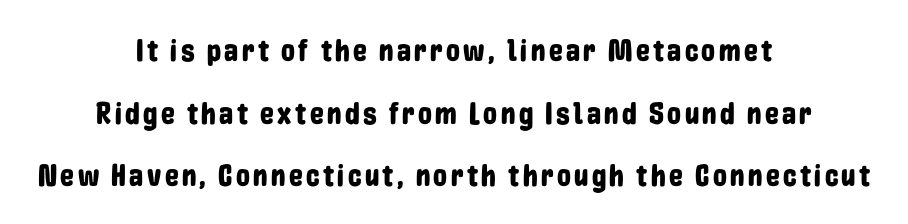
Nope, not italic — everything's standing straight. The rendering uses natural spacing where letterforms have individual widths. The words here are not underlined. Caption: multi-line text, centered on the measure.
